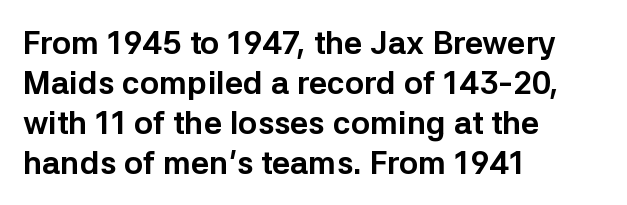
Q: Is the text bold? A: Yes.
Q: Is the text italic (slanted)? A: No, it is upright.
Q: Is the typeface a serif or a sans-serif typeface? A: Sans-serif.
Q: Is the text underlined? A: No.
Q: How is the paragraph aligned? A: Left-aligned.
Q: Is the spacing between letters normal or unusually wide? A: Normal.
Q: Is the spacing between lines tight, normal or loose? A: Normal.
Q: Width (condensed, normal, or wide)? A: Normal.
Q: Stroke contrast? A: Low.
Q: x-height? A: Medium.
Q: Monospaced? A: No.
